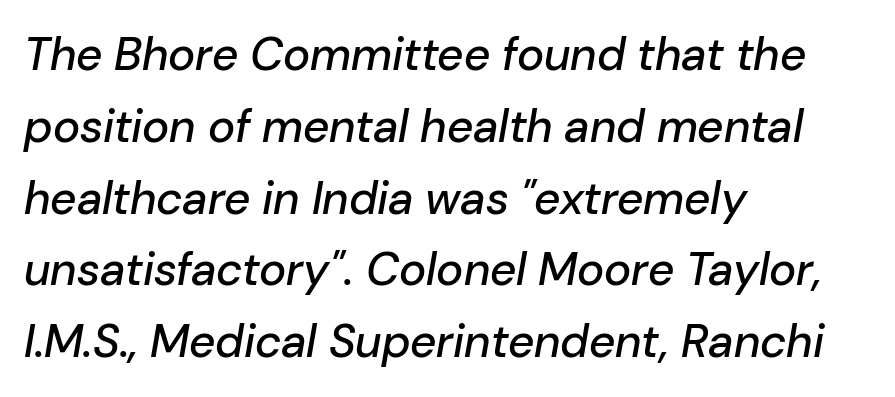
Q: Is the text italic (slanted)? A: Yes, it leans right by about 10 degrees.
Q: Is the text underlined? A: No.
Q: How is the paragraph aligned? A: Left-aligned.
Q: Is the spacing between letters normal or unusually wide? A: Normal.
Q: Is the spacing between lines tight, normal or loose? A: Normal.
Q: Width (condensed, normal, or wide)? A: Normal.
Q: Stroke contrast? A: Low.
Q: x-height? A: Medium.
Q: Monospaced? A: No.
